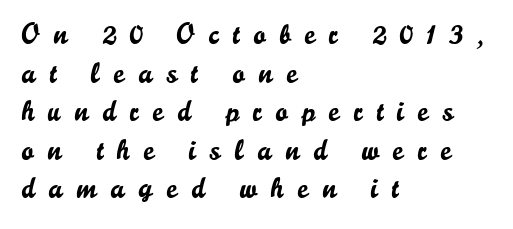
Q: Is the text italic (slanted)? A: Yes.
Q: Is the typeface a serif or a sans-serif typeface? A: Sans-serif.
Q: Is the text underlined? A: No.
Q: How is the paragraph aligned? A: Left-aligned.
Q: Is the spacing between letters normal or unusually wide? A: Unusually wide.
Q: Is the spacing between lines tight, normal or loose? A: Normal.
Q: Width (condensed, normal, or wide)? A: Normal.
Q: Stroke contrast? A: Low.
Q: x-height? A: Small.
Q: Monospaced? A: No.
